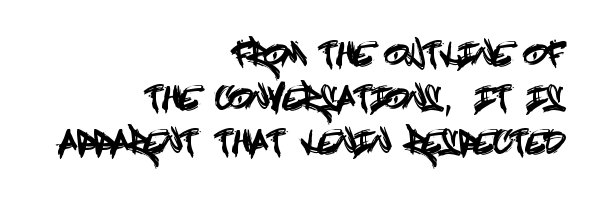
Caption: standard tracking, unaltered. A student would call this right alignment; a typographer would say flush right, rag left. Nothing sits at the stroke ends, so this counts as sans-serif. The foot of each line stays bare and open.
